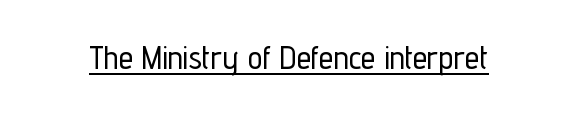
The image shows 33 px condensed sans-serif type, upright; set normal letter spacing, underlined; low stroke contrast and a medium x-height.
